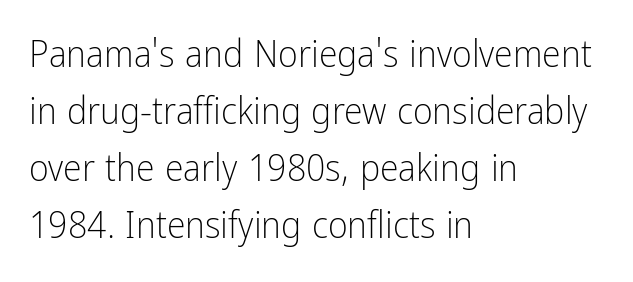
The image shows 38 px light, condensed sans-serif type, upright; set left-aligned, normal line spacing (1.5x), normal letter spacing, not underlined; low stroke contrast and a medium x-height.
